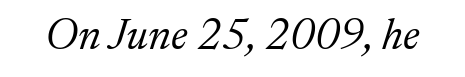
Q: Is the text bold? A: No.
Q: Is the text italic (slanted)? A: Yes, it leans right by about 17 degrees.
Q: Is the typeface a serif or a sans-serif typeface? A: Serif.
Q: Is the text underlined? A: No.
Q: Is the spacing between letters normal or unusually wide? A: Normal.
Q: Width (condensed, normal, or wide)? A: Normal.
Q: Stroke contrast? A: Medium.
Q: x-height? A: Medium.
Q: Monospaced? A: No.
